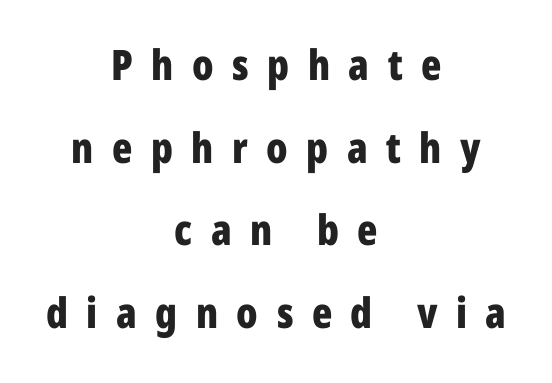
{"serif": "no", "italic": "no", "bold": "yes", "weight": "bold", "width": "condensed", "stroke_contrast": "low", "x_height": "medium", "monospaced": "no", "underline": "no", "align": "center", "line_spacing": "loose", "line_spacing_ratio": 1.97, "letter_spacing": "wide", "letter_spacing_em": 0.44, "glyph_px": 42}
